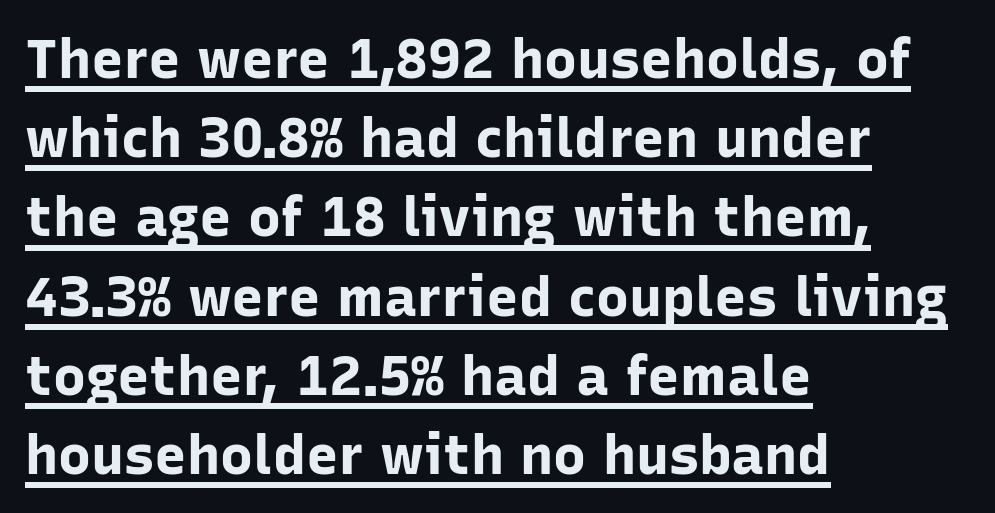
Beneath each row of characters lies a ruled line. The face used here is proportionally spaced, like ordinary book or web type. Posture: straight, roman, zero tilt. How heavy is the stroke? Heavy — this is a bold. Is the letter spacing exaggerated? No — it looks like the ordinary default. The lines in this sample share a left origin and differ only in where they stop.
